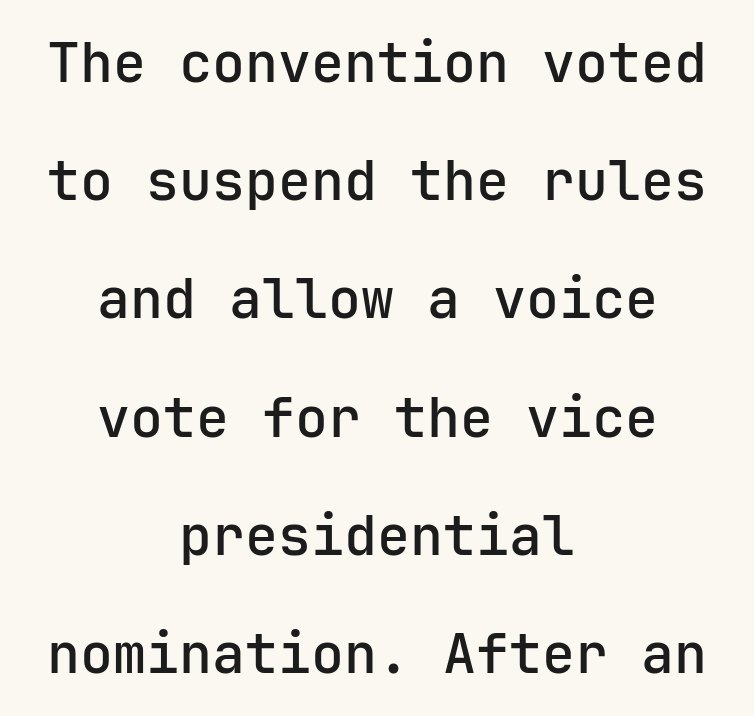
Q: Is the text bold? A: Semi-bold.
Q: Is the text italic (slanted)? A: No, it is upright.
Q: Is the typeface a serif or a sans-serif typeface? A: Sans-serif.
Q: Is the text underlined? A: No.
Q: How is the paragraph aligned? A: Centered.
Q: Is the spacing between letters normal or unusually wide? A: Normal.
Q: Is the spacing between lines tight, normal or loose? A: Loose.
Q: Width (condensed, normal, or wide)? A: Normal.
Q: Stroke contrast? A: Low.
Q: x-height? A: Medium.
